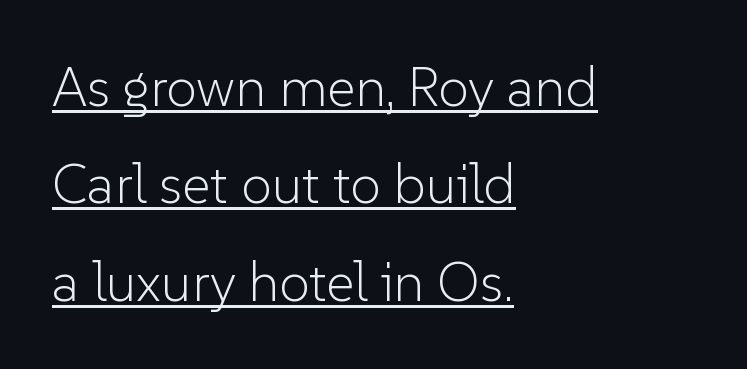
Q: Is the text bold? A: No.
Q: Is the text italic (slanted)? A: No, it is upright.
Q: Is the typeface a serif or a sans-serif typeface? A: Sans-serif.
Q: Is the text underlined? A: Yes.
Q: How is the paragraph aligned? A: Left-aligned.
Q: Is the spacing between letters normal or unusually wide? A: Normal.
Q: Width (condensed, normal, or wide)? A: Normal.
Q: Stroke contrast? A: Low.
Q: x-height? A: Medium.
Q: Monospaced? A: No.
